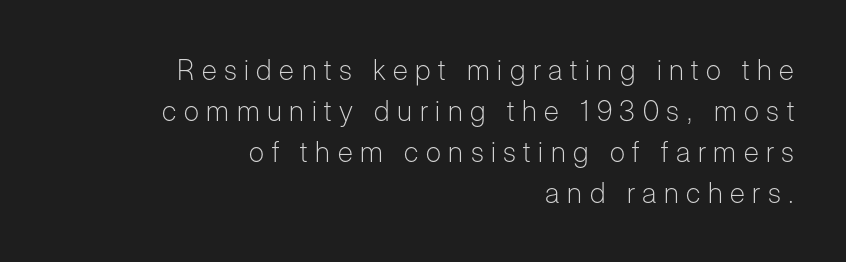
The image shows 28 px light sans-serif type, upright; set right-aligned, normal line spacing (1.46x), unusually wide letter spacing (+0.27 em), not underlined; low stroke contrast and a medium x-height.
